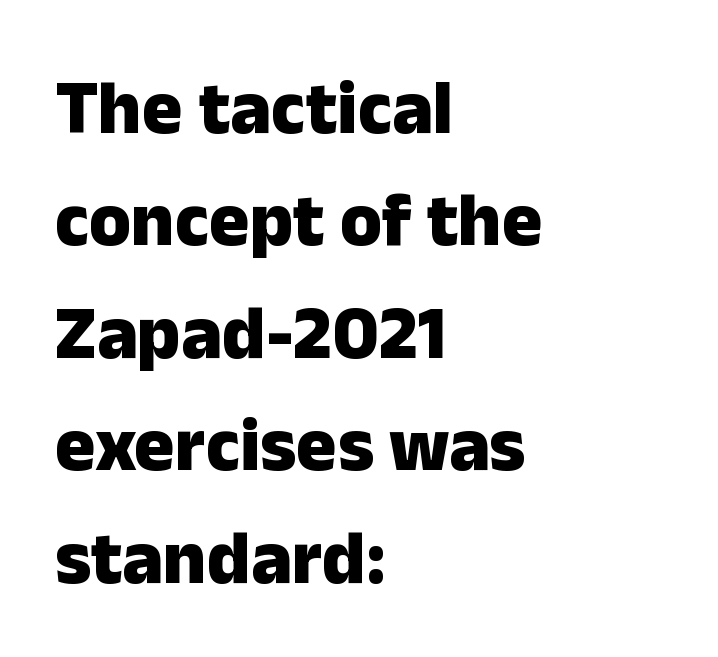
Q: Is the text bold? A: Yes.
Q: Is the text italic (slanted)? A: No, it is upright.
Q: Is the typeface a serif or a sans-serif typeface? A: Sans-serif.
Q: Is the text underlined? A: No.
Q: How is the paragraph aligned? A: Left-aligned.
Q: Is the spacing between letters normal or unusually wide? A: Normal.
Q: Is the spacing between lines tight, normal or loose? A: Normal.
Q: Width (condensed, normal, or wide)? A: Normal.
Q: Stroke contrast? A: Low.
Q: x-height? A: Medium.
Q: Monospaced? A: No.
